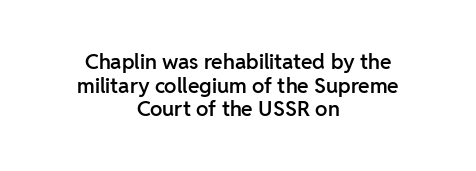
The rendering uses a semibold face; strokes are thickened but not to full bold. Honestly, the letter spacing is just normal — you wouldn't notice it. The space beneath each line is pristine and unruled. The text block is weighted toward neither margin, spreading evenly from the middle. Every character sits straight up, as roman type does.
